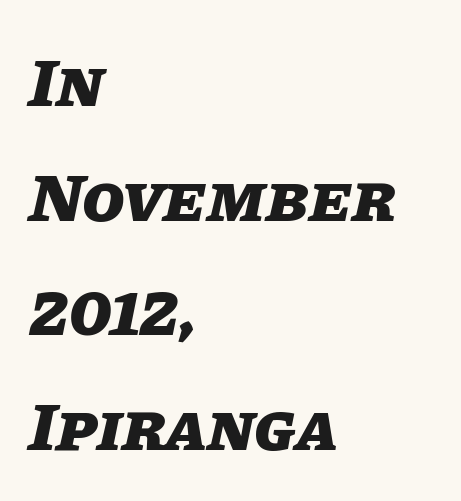
Q: Is the text bold? A: Yes.
Q: Is the text italic (slanted)? A: Yes, it leans right by about 11 degrees.
Q: Is the text underlined? A: No.
Q: How is the paragraph aligned? A: Left-aligned.
Q: Is the spacing between letters normal or unusually wide? A: Normal.
Q: Is the spacing between lines tight, normal or loose? A: Normal.
Q: Width (condensed, normal, or wide)? A: Normal.
Q: Stroke contrast? A: Low.
Q: x-height? A: Large.
Q: Monospaced? A: No.
